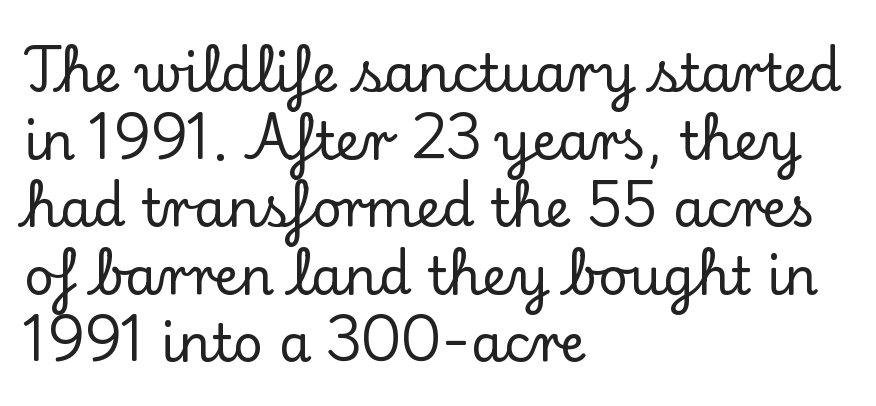
The image shows 52 px serif type, upright; set left-aligned, normal line spacing (1.3x), normal letter spacing, not underlined; low stroke contrast and a small x-height.
